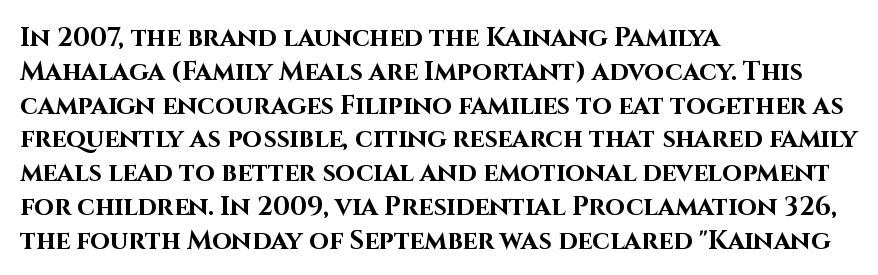
Q: Is the text bold? A: Yes.
Q: Is the text italic (slanted)? A: No, it is upright.
Q: Is the text underlined? A: No.
Q: How is the paragraph aligned? A: Left-aligned.
Q: Is the spacing between letters normal or unusually wide? A: Normal.
Q: Is the spacing between lines tight, normal or loose? A: Normal.
